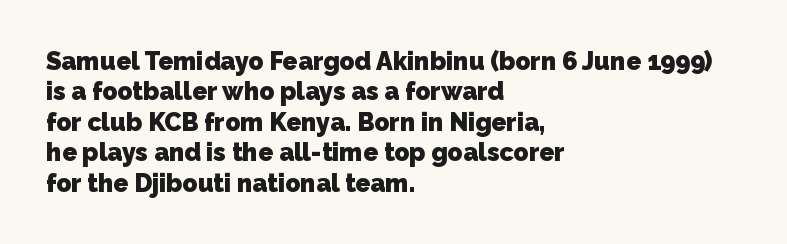
{"bold": "yes", "underline": "no", "align": "left", "line_spacing_ratio": 1.22, "letter_spacing": "normal", "letter_spacing_em": 0.0, "glyph_px": 25}
